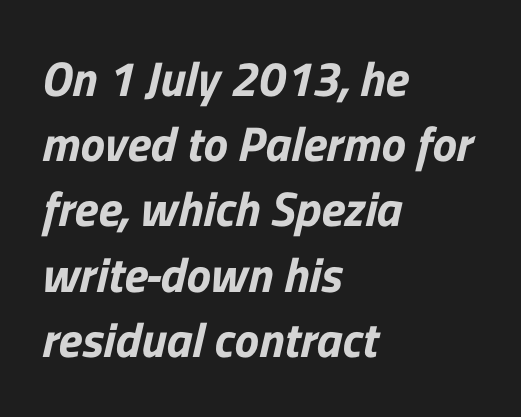
{"serif": "no", "width": "normal", "stroke_contrast": "low", "x_height": "medium", "monospaced": "no", "underline": "no", "align": "left", "line_spacing": "normal", "line_spacing_ratio": 1.33, "letter_spacing": "normal", "letter_spacing_em": 0.0, "glyph_px": 49}
